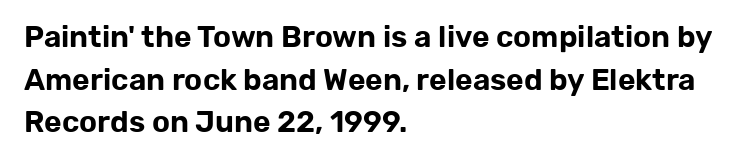
{"serif": "no", "italic": "no", "width": "normal", "stroke_contrast": "low", "x_height": "medium", "monospaced": "no", "underline": "no", "align": "left", "line_spacing": "normal", "line_spacing_ratio": 1.42, "letter_spacing": "normal", "letter_spacing_em": 0.0, "glyph_px": 30}
